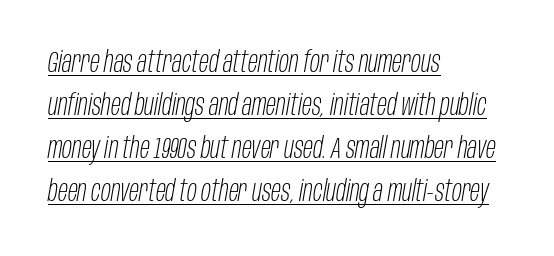
Q: Is the text bold? A: No.
Q: Is the text italic (slanted)? A: Yes, it leans right by about 10 degrees.
Q: Is the text underlined? A: Yes.
Q: How is the paragraph aligned? A: Left-aligned.
Q: Is the spacing between letters normal or unusually wide? A: Normal.
Q: Is the spacing between lines tight, normal or loose? A: Normal.
Q: Width (condensed, normal, or wide)? A: Condensed.
Q: Stroke contrast? A: Low.
Q: x-height? A: Large.
Q: Monospaced? A: No.
